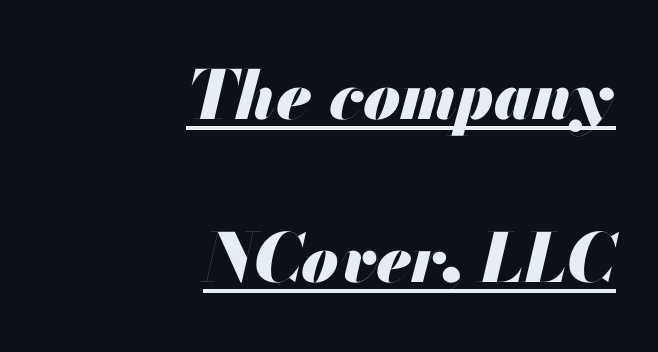
Airy leading. There is no visible air inserted between adjacent glyphs. Leftover space on each line is placed entirely before the opening word. Heft: maximum for text — a bold.
